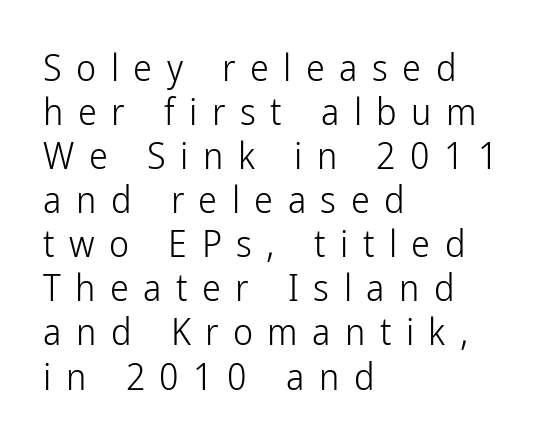
Observe the wide spacing: letters keep a clear distance from each other. The letters advance in unequal steps, a hallmark of proportional type. The rendering anchors every line to the left-hand side. Serif or sans? Sans — the stroke terminals are bare. The letterforms sit at book weight or below.
